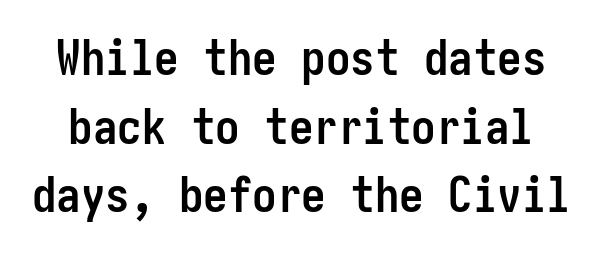
Q: Is the text bold? A: Yes.
Q: Is the text italic (slanted)? A: No, it is upright.
Q: Is the typeface a serif or a sans-serif typeface? A: Sans-serif.
Q: Is the text underlined? A: No.
Q: Is the spacing between letters normal or unusually wide? A: Normal.
Q: Is the spacing between lines tight, normal or loose? A: Normal.
Q: Width (condensed, normal, or wide)? A: Condensed.
Q: Stroke contrast? A: Low.
Q: x-height? A: Medium.
